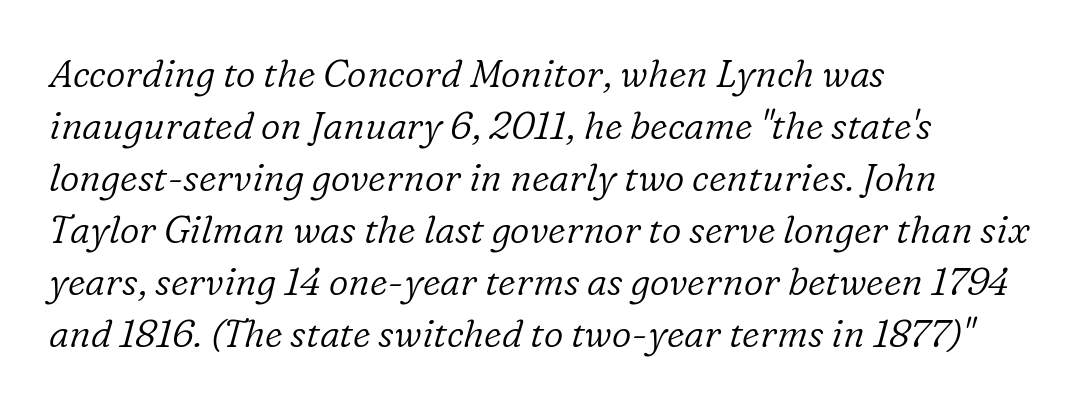
The type family on display is of the serif kind. The passage shown has conventional tracking throughout. Summary of vertical rhythm: regular, with standard interline spacing. Observe the lean: these are italic letterforms.
